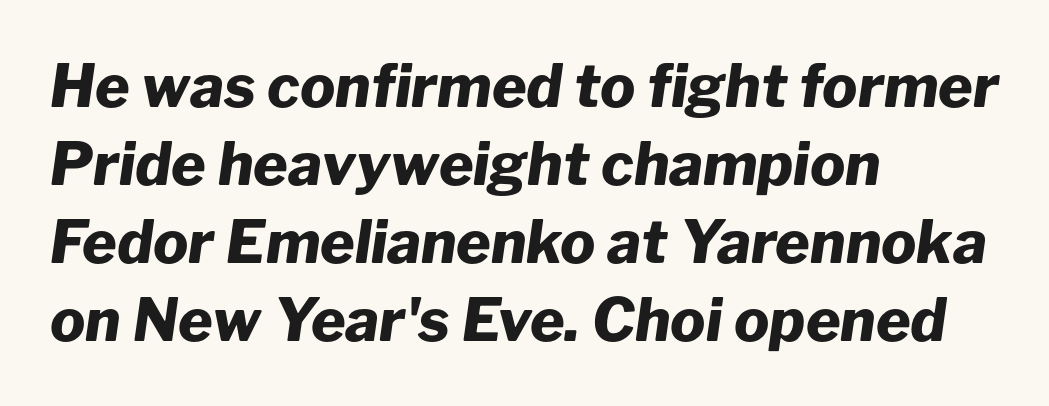
Q: Is the text bold? A: Yes.
Q: Is the text italic (slanted)? A: Yes, it leans right by about 8 degrees.
Q: Is the text underlined? A: No.
Q: How is the paragraph aligned? A: Left-aligned.
Q: Is the spacing between letters normal or unusually wide? A: Normal.
Q: Is the spacing between lines tight, normal or loose? A: Normal.
Q: Width (condensed, normal, or wide)? A: Normal.
Q: Stroke contrast? A: Low.
Q: x-height? A: Medium.
Q: Monospaced? A: No.
